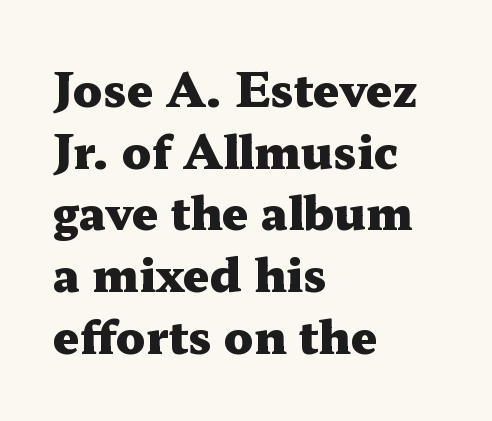
The image shows 46 px heavy, wide serif type, upright; set left-aligned, normal line spacing (1.34x), normal letter spacing, not underlined; medium stroke contrast and a medium x-height.
